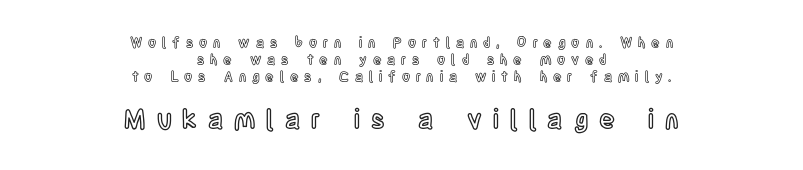
The image shows 26 px text type, upright; set centered, line spacing 1.22x, unusually wide letter spacing (+0.42 em), not underlined; the second (bottom) block is 1.86x larger.
